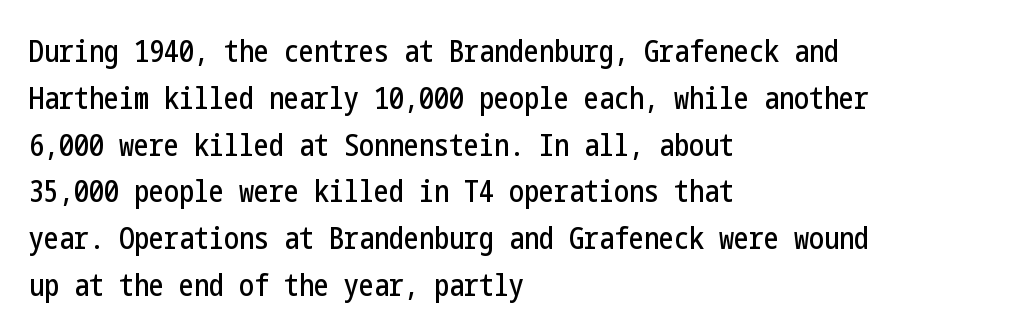
The image shows 30 px condensed sans-serif type, upright; set left-aligned, normal line spacing (1.56x), normal letter spacing, not underlined; low stroke contrast and a medium x-height.
